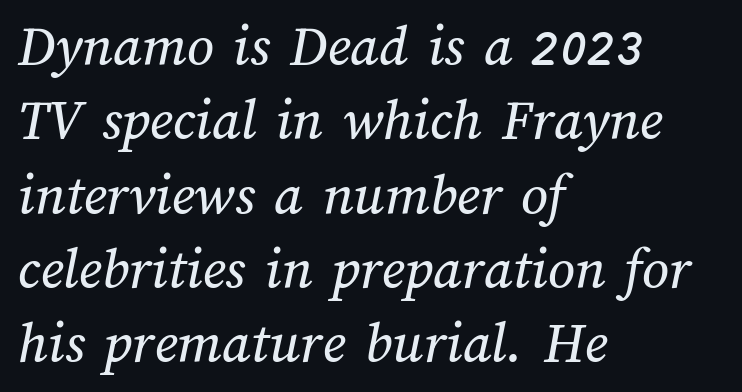
The image shows 59 px text type; set left-aligned, normal line spacing (1.26x), normal letter spacing, not underlined; medium stroke contrast and a medium x-height.
